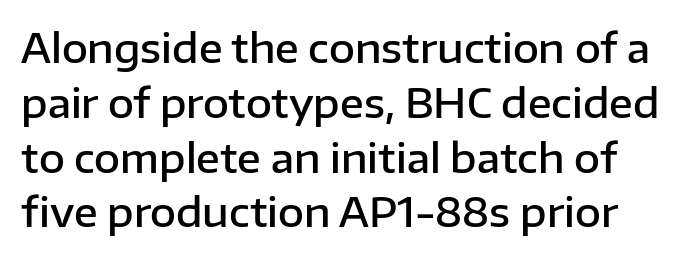
{"serif": "no", "italic": "no", "bold": "semi", "weight": "semibold", "width": "normal", "stroke_contrast": "low", "x_height": "medium", "monospaced": "no", "underline": "no", "line_spacing": "normal", "line_spacing_ratio": 1.37, "letter_spacing": "normal", "letter_spacing_em": 0.0, "glyph_px": 40}
